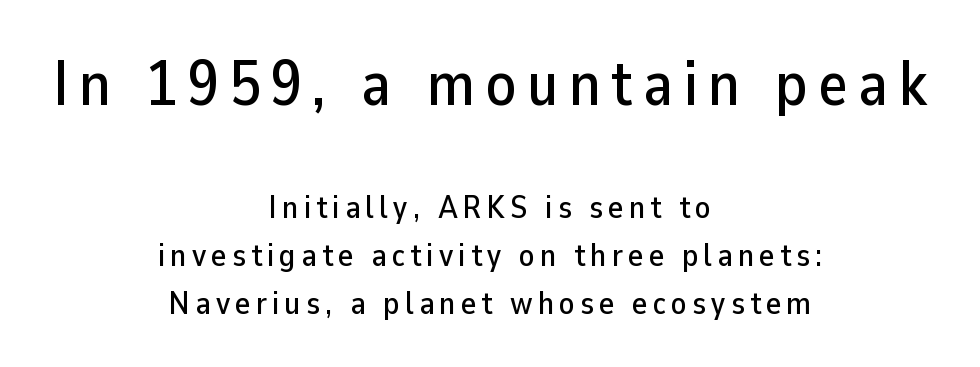
The letters stand upright; this is a roman face. Vertically, the passage feels balanced, rows spaced as you'd expect. Beneath every word, the page is bare. One-word summary of the alignment: center.
